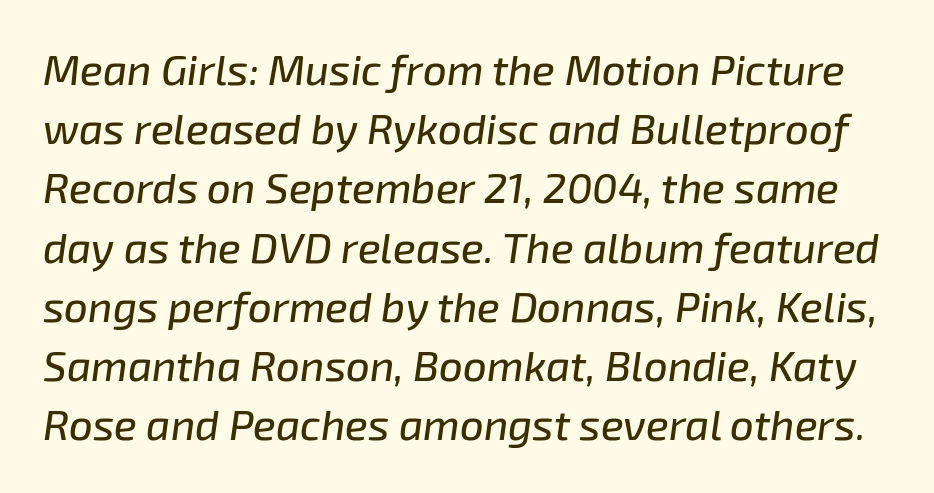
In terms of letterspacing, this is plain default setting. Proportional: the letters do not fall into vertical columns. Would a proofreader flag this as italicized? Yes. Clear beneath every line of the passage.
